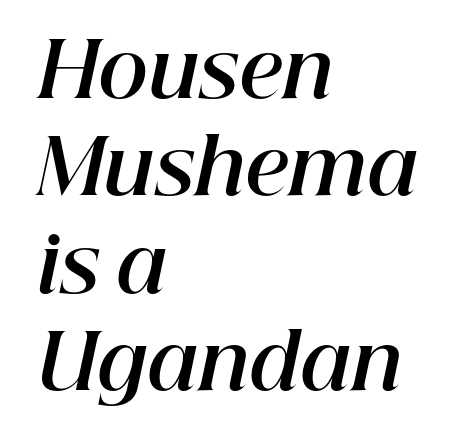
The image shows 76 px bold type, italic (leaning right); set left-aligned, normal line spacing (1.28x), normal letter spacing, not underlined; high stroke contrast and a medium x-height.
